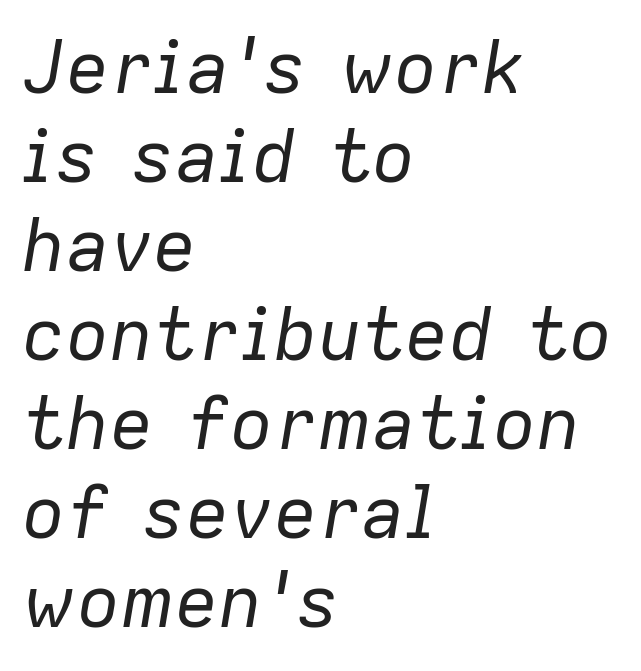
Q: Is the text bold? A: No.
Q: Is the text italic (slanted)? A: Yes, it leans right by about 9 degrees.
Q: Is the text underlined? A: No.
Q: How is the paragraph aligned? A: Left-aligned.
Q: Is the spacing between letters normal or unusually wide? A: Normal.
Q: Width (condensed, normal, or wide)? A: Normal.
Q: Stroke contrast? A: Low.
Q: x-height? A: Medium.
Q: Monospaced? A: No.
